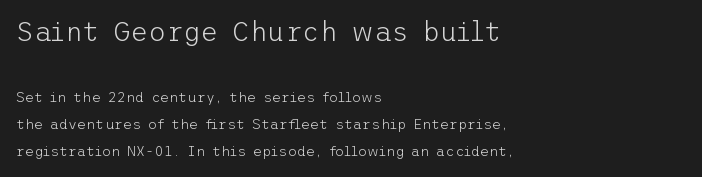
Baseline-to-baseline distance is far greater than the letter height. Think standard paragraph weight, or any step lighter than that. If you drew a ruler down the left edge, every line would touch it. Beneath every word, the page is bare. Honestly, the letter spacing is just normal — you wouldn't notice it. The emphasis by scale lands on block number one, above.
